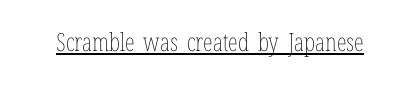
{"italic": "no", "bold": "no", "underline": "yes", "letter_spacing": "normal", "letter_spacing_em": 0.0, "glyph_px": 25}
